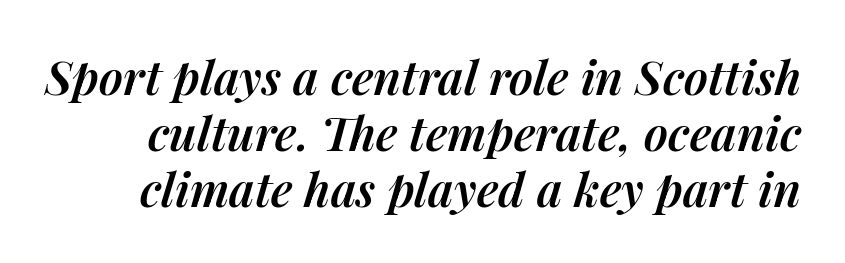
Q: Is the text bold? A: Semi-bold.
Q: Is the text italic (slanted)? A: Yes, it leans right by about 14 degrees.
Q: Is the text underlined? A: No.
Q: Is the spacing between letters normal or unusually wide? A: Normal.
Q: Width (condensed, normal, or wide)? A: Normal.
Q: Stroke contrast? A: Medium.
Q: x-height? A: Medium.
Q: Monospaced? A: No.
